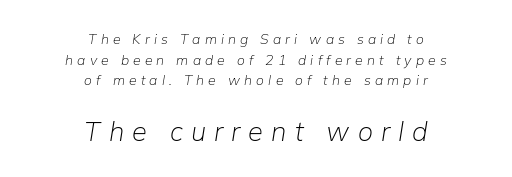
{"italic": "yes", "lean": "right", "slant_degrees": 9, "bold": "no", "underline": "no", "align": "center", "line_spacing": "normal", "line_spacing_ratio": 1.48, "letter_spacing": "wide", "letter_spacing_em": 0.3, "larger_block": "second", "size_ratio": 1.93, "glyph_px": 27}
